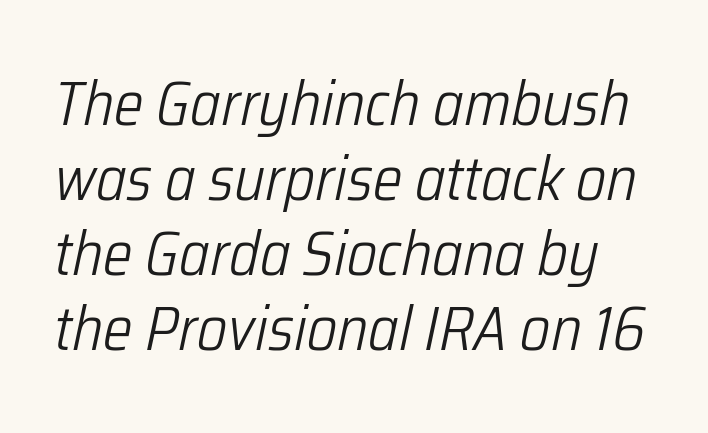
Unbolded letterforms with no extra heft. Spacing verdict: proportional, widths tailored to each character. A typesetter would call this zero additional tracking. Tall strokes in this sample are angled rather than plumb.
